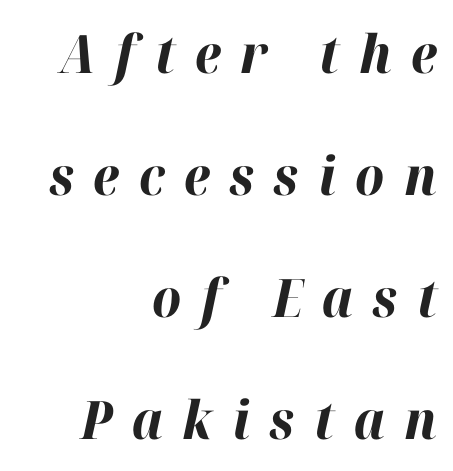
The image shows 53 px bold type, italic (leaning right); set right-aligned, loose line spacing (2.3x), unusually wide letter spacing (+0.37 em), not underlined; high stroke contrast and a medium x-height.
